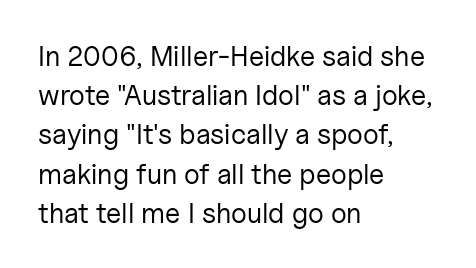
{"serif": "no", "italic": "no", "bold": "no", "weight": "regular", "width": "normal", "stroke_contrast": "low", "x_height": "medium", "monospaced": "no", "underline": "no", "align": "left", "line_spacing": "normal", "line_spacing_ratio": 1.4, "letter_spacing": "normal", "letter_spacing_em": 0.0, "glyph_px": 28}
